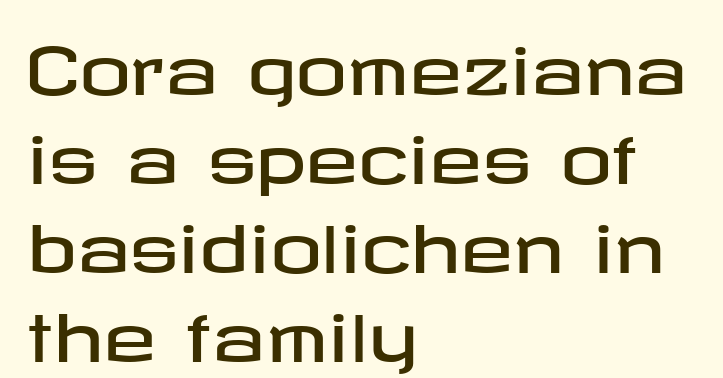
Q: Is the text italic (slanted)? A: No, it is upright.
Q: Is the typeface a serif or a sans-serif typeface? A: Sans-serif.
Q: Is the text underlined? A: No.
Q: How is the paragraph aligned? A: Left-aligned.
Q: Is the spacing between letters normal or unusually wide? A: Normal.
Q: Is the spacing between lines tight, normal or loose? A: Normal.
Q: Width (condensed, normal, or wide)? A: Wide.
Q: Stroke contrast? A: Low.
Q: x-height? A: Medium.
